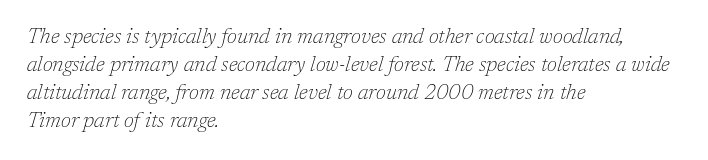
The image shows 21 px text type, italic (leaning right); set left-aligned, normal line spacing (1.33x), normal letter spacing, not underlined.
